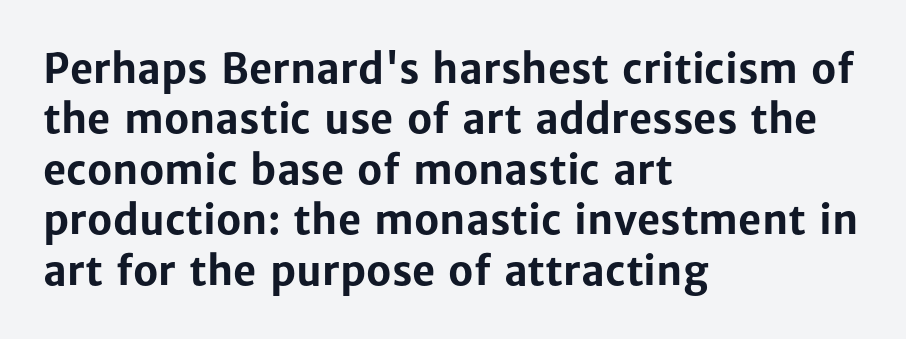
The image shows 40 px bold sans-serif type, upright; set left-aligned, normal line spacing (1.26x), normal letter spacing, not underlined; low stroke contrast and a medium x-height.
